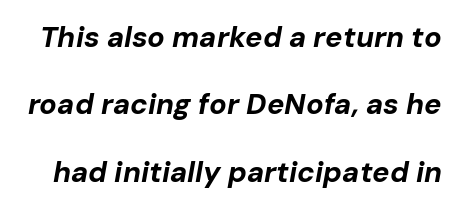
The rendering uses a bold face; every stroke is thick and dark. If you measured baseline to baseline, you'd find a long distance. In terms of letterspacing, this is plain default setting. Looks like regular typesetting: each glyph gets only the width it needs. The string is rendered with underlining switched off.
